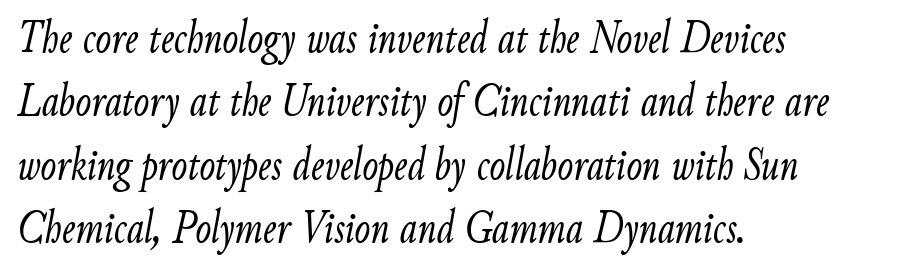
{"italic": "yes", "lean": "right", "slant_degrees": 9, "bold": "no", "weight": "light", "width": "condensed", "stroke_contrast": "low", "x_height": "small", "monospaced": "no", "underline": "no", "align": "left", "line_spacing": "normal", "line_spacing_ratio": 1.35, "letter_spacing": "normal", "letter_spacing_em": 0.0, "glyph_px": 47}
